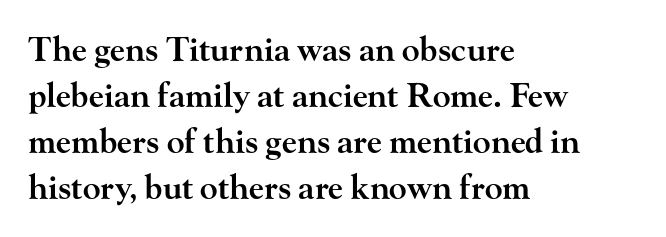
The image shows 33 px semibold, wide serif type, upright; set left-aligned, normal line spacing (1.39x), normal letter spacing, not underlined; high stroke contrast and a small x-height.
